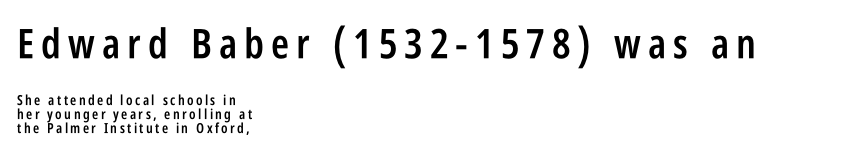
The image shows 41 px semibold, condensed sans-serif type, upright; set left-aligned, tight line spacing (1.01x), not underlined; the first (top) block is 2.93x larger; low stroke contrast and a large x-height.
